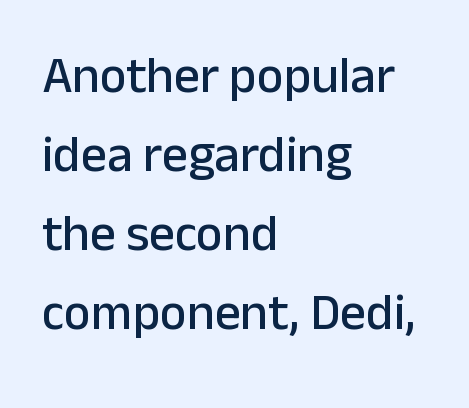
Q: Is the text italic (slanted)? A: No, it is upright.
Q: Is the typeface a serif or a sans-serif typeface? A: Sans-serif.
Q: Is the text underlined? A: No.
Q: How is the paragraph aligned? A: Left-aligned.
Q: Is the spacing between letters normal or unusually wide? A: Normal.
Q: Is the spacing between lines tight, normal or loose? A: Normal.
Q: Width (condensed, normal, or wide)? A: Normal.
Q: Stroke contrast? A: Low.
Q: x-height? A: Medium.
Q: Monospaced? A: No.
